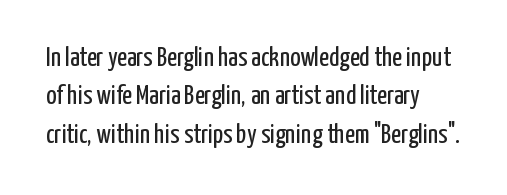
{"italic": "no", "bold": "no", "underline": "no", "line_spacing": "normal", "line_spacing_ratio": 1.42, "letter_spacing": "normal", "letter_spacing_em": 0.0, "glyph_px": 27}
